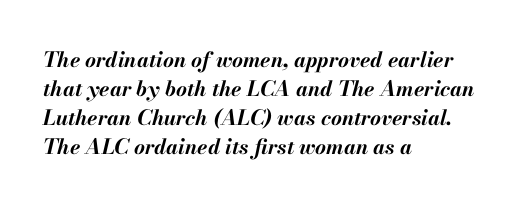
{"italic": "yes", "lean": "right", "slant_degrees": 13, "bold": "yes", "underline": "no", "align": "left", "line_spacing": "normal", "line_spacing_ratio": 1.38, "letter_spacing": "normal", "letter_spacing_em": 0.0, "glyph_px": 21}
